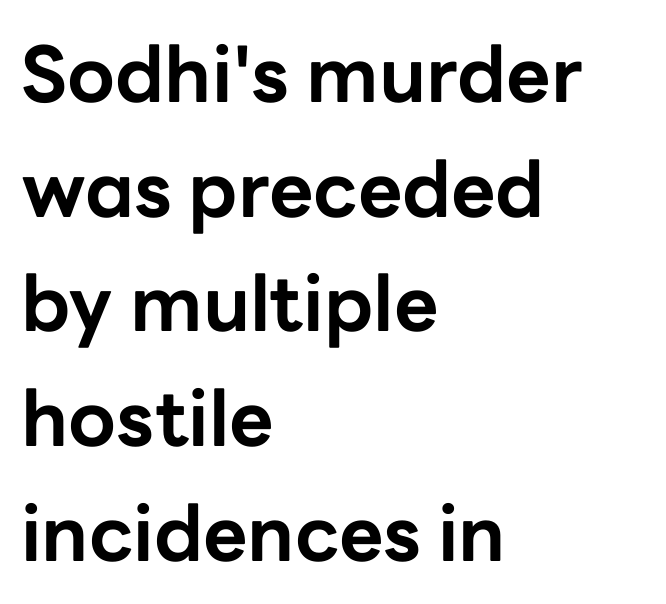
{"serif": "no", "italic": "no", "bold": "yes", "weight": "bold", "width": "normal", "stroke_contrast": "low", "x_height": "medium", "monospaced": "no", "underline": "no", "align": "left", "line_spacing": "normal", "line_spacing_ratio": 1.49, "letter_spacing": "normal", "letter_spacing_em": 0.0, "glyph_px": 77}
